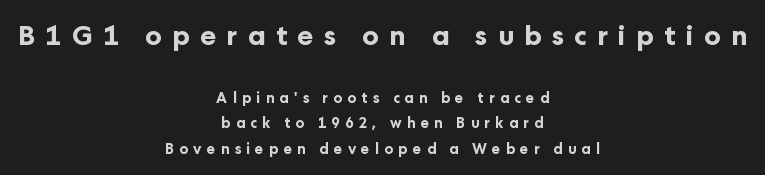
Q: Is the text bold? A: Yes.
Q: Is the text italic (slanted)? A: No, it is upright.
Q: Is the text underlined? A: No.
Q: How is the paragraph aligned? A: Centered.
Q: Is the spacing between letters normal or unusually wide? A: Unusually wide.
Q: Which block of text is set in a larger size, the first (top) or the second (bottom)? A: The first (top) one.
